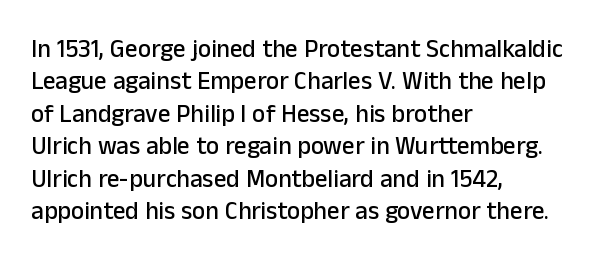
Is there much room between lines? A standard amount, neither cramped nor airy. The passage shown is not underscored anywhere. Visually the block forms a straight wall on the left and a jagged coastline on the right. The lettering holds an erect, upright posture throughout. This rendering leaves character spacing at its baseline value.
